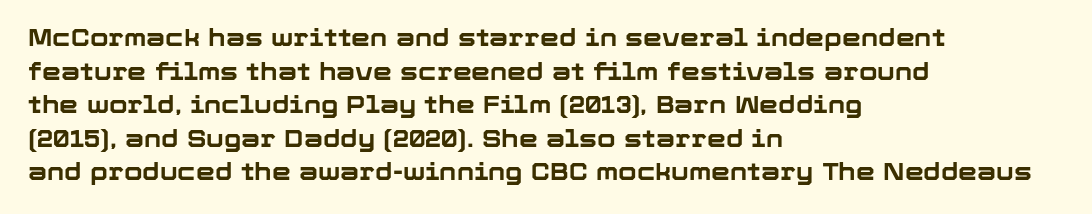
Any mark beneath the type? The region is blank. Regular leading. The face used here is rendered with its standard letterfit. These words are printed bold, with thick strokes throughout. Italic? Not at all — the glyphs are vertical. Left-aligned paragraph, ragged on the right.
